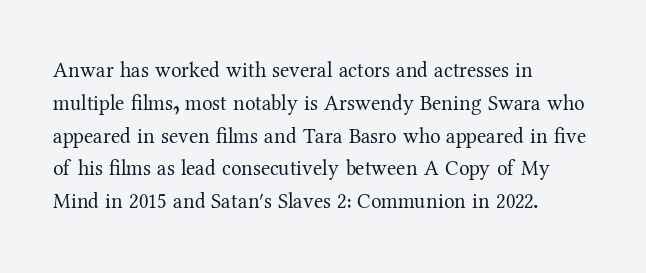
Upright lettering throughout. The rows are spaced the way most documents space them. These lines stack with their left ends in a neat column. The space beneath each line is pristine and unruled. This sample uses plain, unmodified letter spacing. Stem width sits at or under what a default text font uses.
